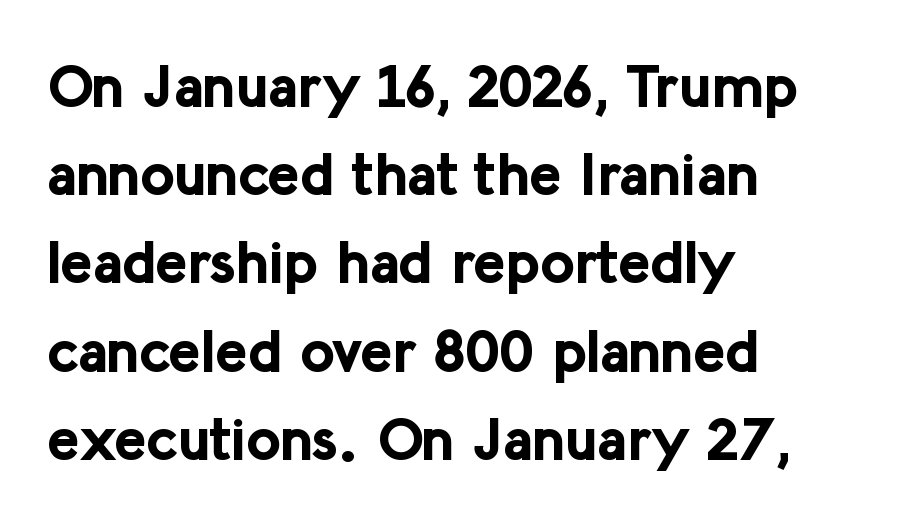
Q: Is the text bold? A: Yes.
Q: Is the text italic (slanted)? A: No, it is upright.
Q: Is the typeface a serif or a sans-serif typeface? A: Sans-serif.
Q: Is the text underlined? A: No.
Q: How is the paragraph aligned? A: Left-aligned.
Q: Is the spacing between letters normal or unusually wide? A: Normal.
Q: Is the spacing between lines tight, normal or loose? A: Normal.
Q: Width (condensed, normal, or wide)? A: Normal.
Q: Stroke contrast? A: Low.
Q: x-height? A: Medium.
Q: Monospaced? A: No.
